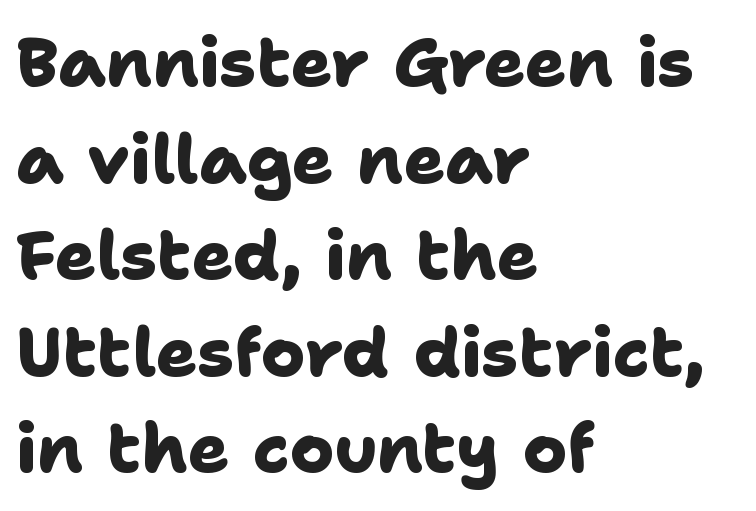
{"serif": "no", "bold": "yes", "weight": "heavy", "width": "normal", "stroke_contrast": "low", "x_height": "medium", "monospaced": "no", "underline": "no", "align": "left", "line_spacing": "normal", "line_spacing_ratio": 1.42, "letter_spacing": "normal", "letter_spacing_em": 0.0, "glyph_px": 68}
